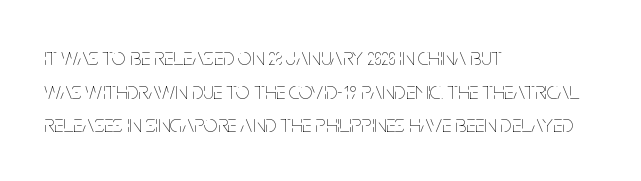
{"italic": "no", "bold": "no", "underline": "no", "align": "left", "line_spacing": "normal", "line_spacing_ratio": 1.4, "letter_spacing": "normal", "letter_spacing_em": 0.0, "glyph_px": 24}
